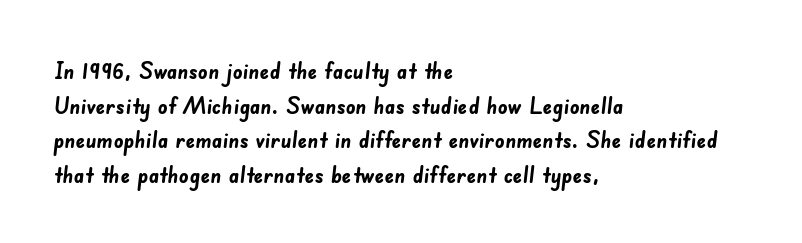
Q: Is the text bold? A: Yes.
Q: Is the text underlined? A: No.
Q: How is the paragraph aligned? A: Left-aligned.
Q: Is the spacing between letters normal or unusually wide? A: Normal.
Q: Is the spacing between lines tight, normal or loose? A: Normal.
